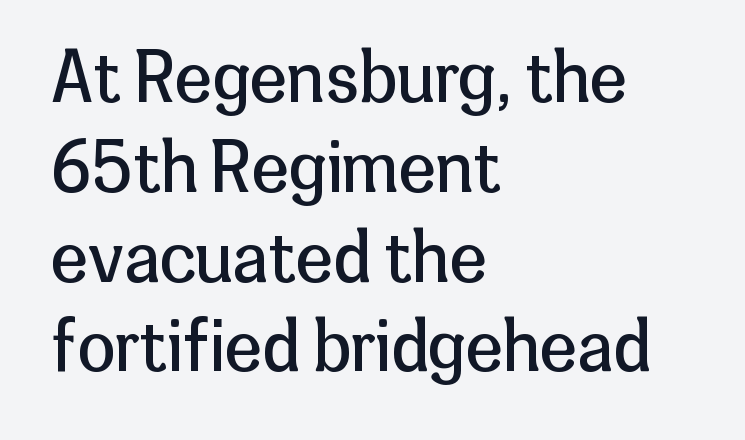
{"serif": "no", "italic": "no", "bold": "no", "weight": "regular", "width": "normal", "stroke_contrast": "low", "x_height": "medium", "monospaced": "no", "underline": "no", "align": "left", "line_spacing": "normal", "line_spacing_ratio": 1.32, "letter_spacing": "normal", "letter_spacing_em": 0.0, "glyph_px": 68}
